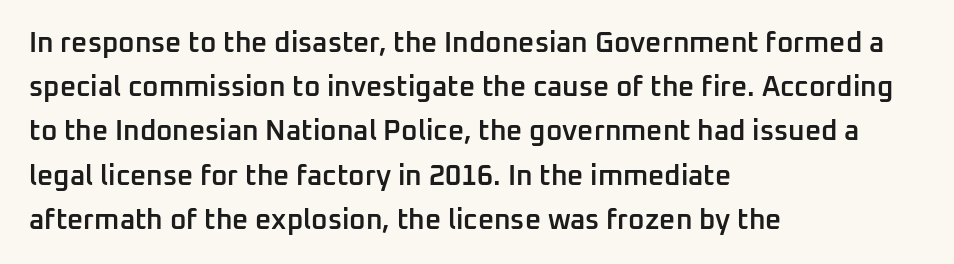
Q: Is the text bold? A: Semi-bold.
Q: Is the text italic (slanted)? A: No, it is upright.
Q: Is the typeface a serif or a sans-serif typeface? A: Sans-serif.
Q: Is the text underlined? A: No.
Q: How is the paragraph aligned? A: Left-aligned.
Q: Is the spacing between letters normal or unusually wide? A: Normal.
Q: Is the spacing between lines tight, normal or loose? A: Normal.
Q: Width (condensed, normal, or wide)? A: Normal.
Q: Stroke contrast? A: Low.
Q: x-height? A: Medium.
Q: Monospaced? A: No.
